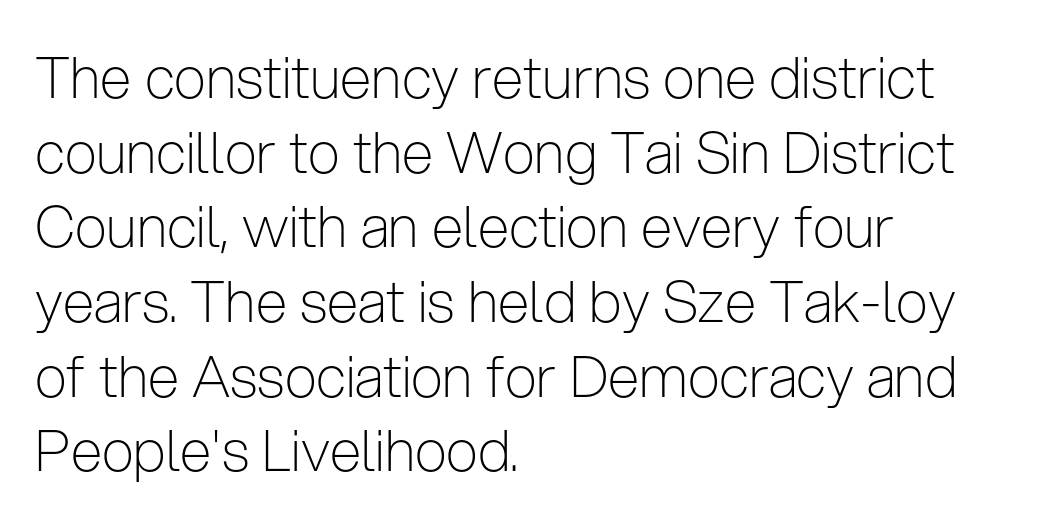
{"serif": "no", "italic": "no", "bold": "no", "weight": "light", "width": "condensed", "stroke_contrast": "low", "x_height": "medium", "monospaced": "no", "underline": "no", "align": "left", "line_spacing": "normal", "line_spacing_ratio": 1.31, "letter_spacing": "normal", "letter_spacing_em": 0.0, "glyph_px": 57}
